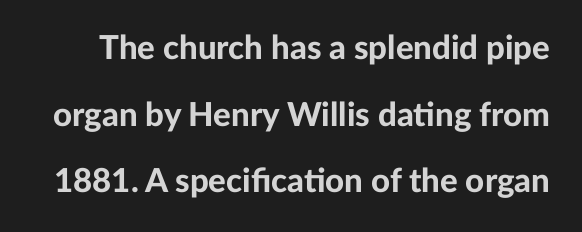
The image shows 33 px bold sans-serif type, upright; set loose line spacing (2.02x), normal letter spacing, not underlined; low stroke contrast and a medium x-height.
